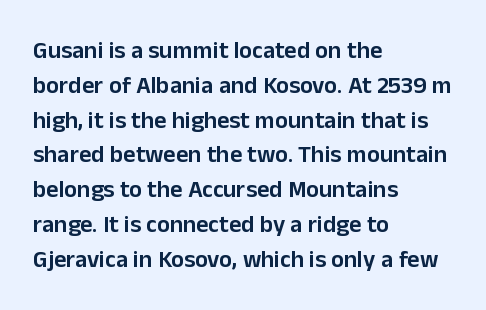
The image shows 24 px text type, upright; set left-aligned, normal line spacing (1.45x), normal letter spacing, not underlined.
